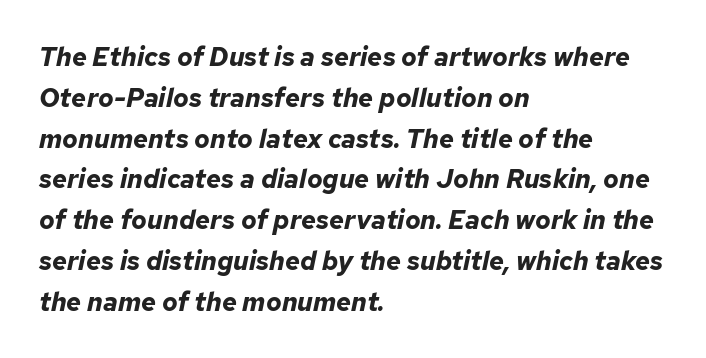
Every letter is thick-stroked: bold, no question. Visually the block forms a straight wall on the left and a jagged coastline on the right. A typesetter would call this zero additional tracking. Underlining? Definitely not there. Notice how descenders clear the ascenders below comfortably — that's standard leading. Posture: slanted.
